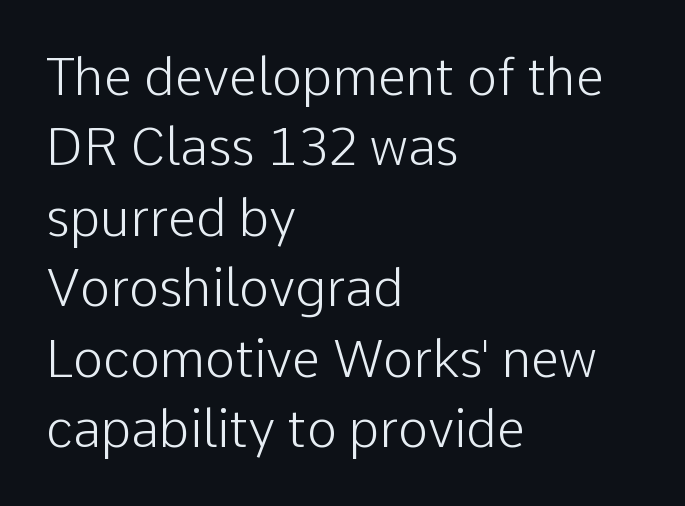
{"serif": "no", "italic": "no", "bold": "no", "weight": "light", "width": "normal", "stroke_contrast": "low", "x_height": "medium", "monospaced": "no", "underline": "no", "align": "left", "line_spacing": "normal", "line_spacing_ratio": 1.38, "letter_spacing": "normal", "letter_spacing_em": 0.0, "glyph_px": 51}
